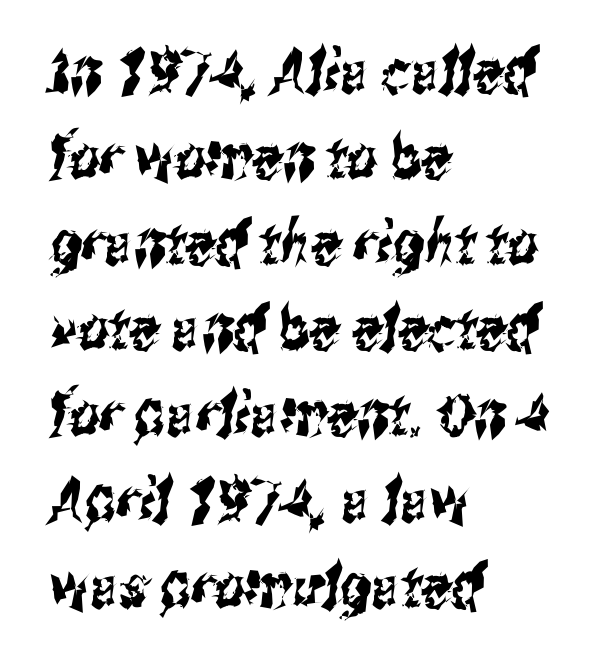
Q: Is the typeface a serif or a sans-serif typeface? A: Sans-serif.
Q: Is the text underlined? A: No.
Q: How is the paragraph aligned? A: Left-aligned.
Q: Is the spacing between letters normal or unusually wide? A: Normal.
Q: Is the spacing between lines tight, normal or loose? A: Normal.
Q: Width (condensed, normal, or wide)? A: Condensed.
Q: Stroke contrast? A: Medium.
Q: x-height? A: Medium.
Q: Monospaced? A: No.
